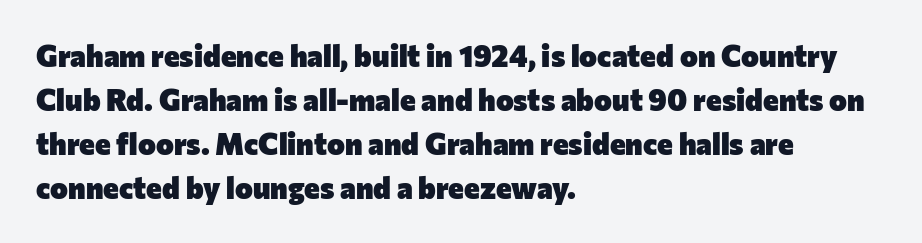
Q: Is the text bold? A: Yes.
Q: Is the text italic (slanted)? A: No, it is upright.
Q: Is the typeface a serif or a sans-serif typeface? A: Sans-serif.
Q: Is the text underlined? A: No.
Q: How is the paragraph aligned? A: Left-aligned.
Q: Is the spacing between letters normal or unusually wide? A: Normal.
Q: Is the spacing between lines tight, normal or loose? A: Normal.
Q: Width (condensed, normal, or wide)? A: Normal.
Q: Stroke contrast? A: Low.
Q: x-height? A: Medium.
Q: Monospaced? A: No.
